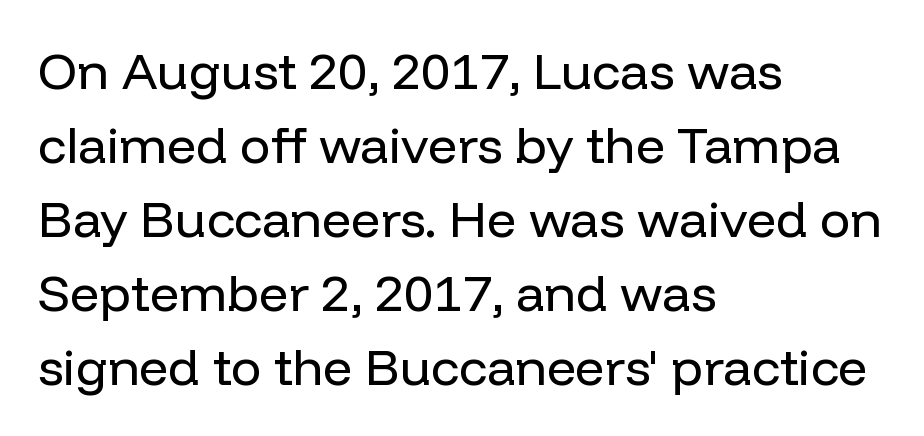
{"serif": "no", "italic": "no", "bold": "no", "weight": "regular", "width": "normal", "stroke_contrast": "low", "x_height": "medium", "monospaced": "no", "underline": "no", "align": "left", "line_spacing": "normal", "line_spacing_ratio": 1.45, "letter_spacing": "normal", "letter_spacing_em": 0.0, "glyph_px": 51}
